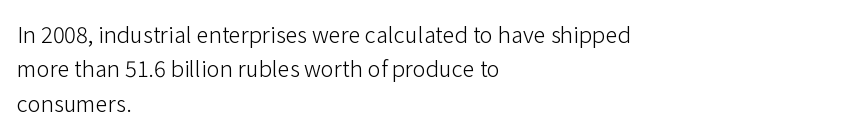
{"italic": "no", "bold": "no", "underline": "no", "align": "left", "line_spacing": "normal", "line_spacing_ratio": 1.56, "letter_spacing": "normal", "letter_spacing_em": 0.0, "glyph_px": 22}
